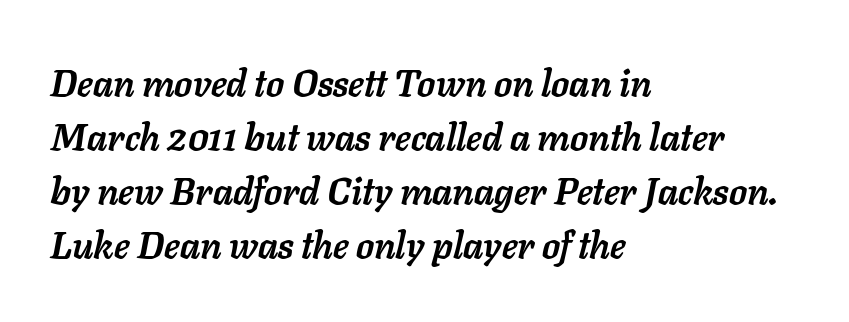
The axis of the letterforms is tilted away from vertical. Each letter keeps its own natural width here, so spacing adapts to shape. Descender tails drop into unmarked territory. This block has exactly the height ordinary leading produces. In terms of letterspacing, this is plain default setting.
